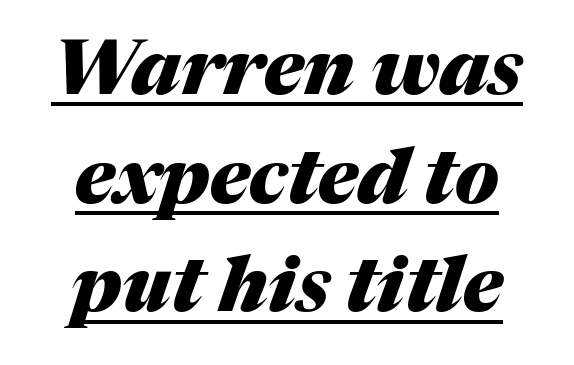
You could call the tracking neutral — neither tight nor loose. A normal amount of white space separates one row of letters from the next. The font is running at its bold setting. The passage shown is typed in a proportional face where columns would drift. Compared with ordinary roman type, these characters are visibly tilted. This sample carries an underscore along the baseline area.
